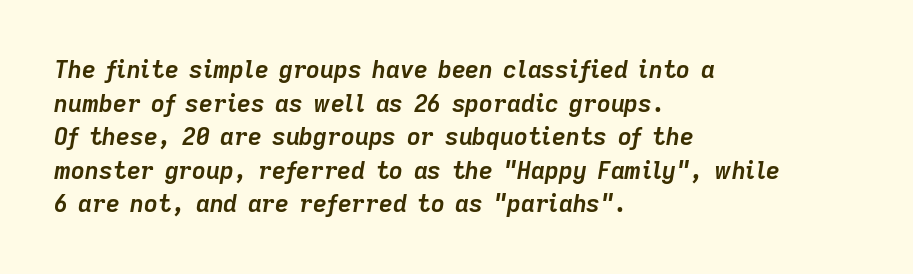
Summary of weight: heavy, a full bold. Does the leading feel generous? No, just average. The gap between lines stays unmarked. When letters slant like this, we call the style italic. Here the glyphs are tracked normally, forming tight word shapes. Typeset ragged right — the left edge is the straight one.
